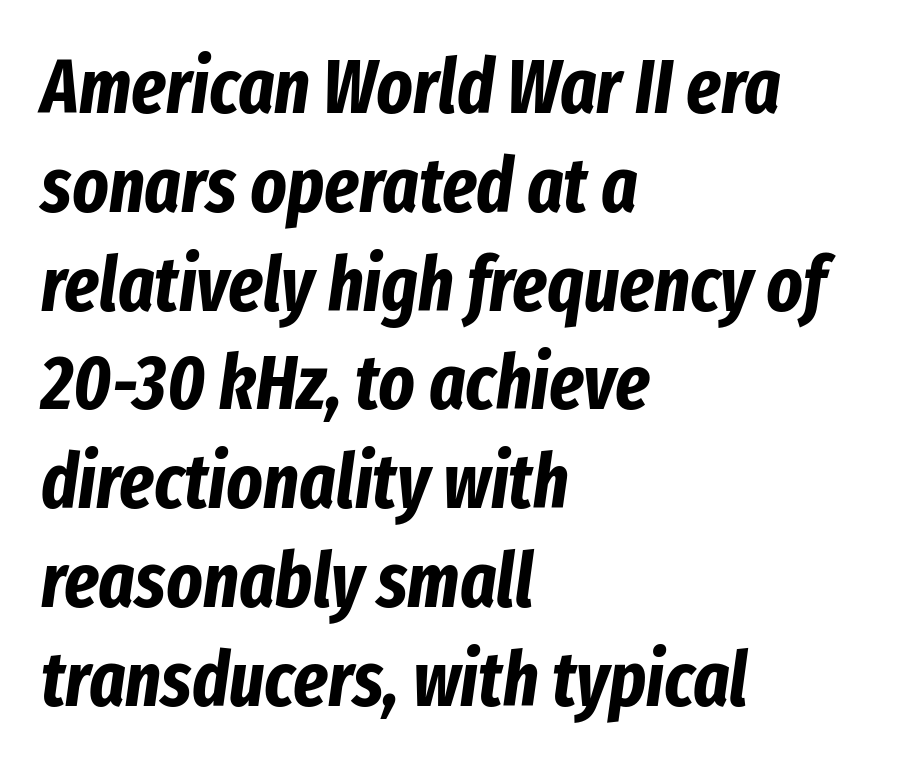
{"italic": "yes", "lean": "right", "slant_degrees": 8, "bold": "yes", "weight": "bold", "width": "condensed", "stroke_contrast": "low", "x_height": "medium", "monospaced": "no", "underline": "no", "align": "left", "line_spacing": "normal", "line_spacing_ratio": 1.3, "letter_spacing": "normal", "letter_spacing_em": 0.0, "glyph_px": 76}
